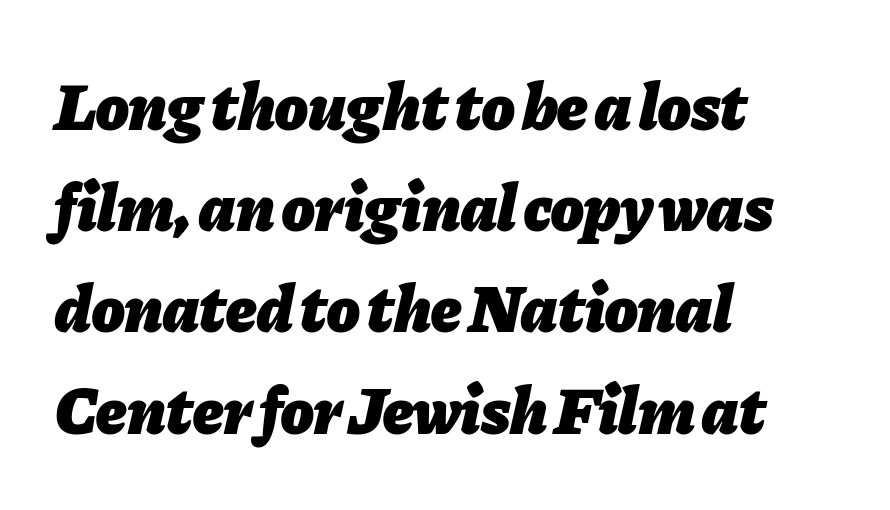
{"italic": "yes", "lean": "right", "slant_degrees": 11, "bold": "yes", "weight": "heavy", "width": "normal", "stroke_contrast": "low", "x_height": "medium", "monospaced": "no", "underline": "no", "align": "left", "line_spacing": "normal", "line_spacing_ratio": 1.51, "letter_spacing": "normal", "letter_spacing_em": 0.0, "glyph_px": 67}
